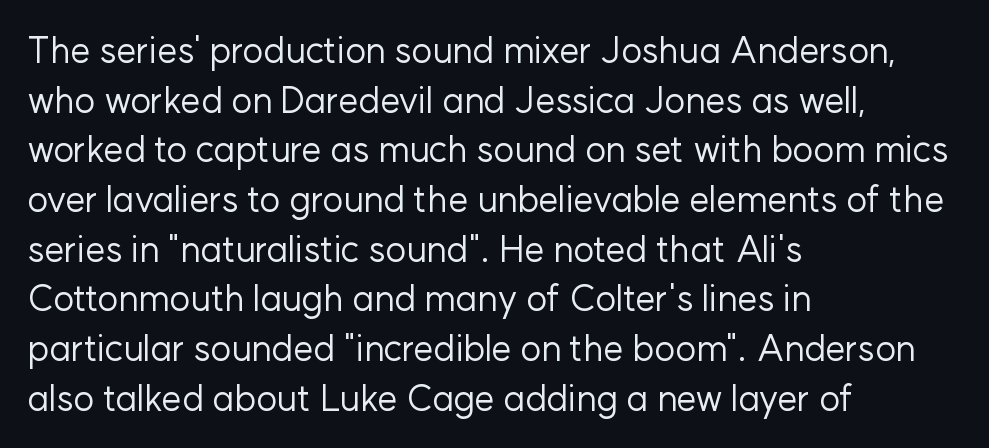
Q: Is the text bold? A: No.
Q: Is the text italic (slanted)? A: No, it is upright.
Q: Is the typeface a serif or a sans-serif typeface? A: Sans-serif.
Q: Is the text underlined? A: No.
Q: How is the paragraph aligned? A: Left-aligned.
Q: Is the spacing between letters normal or unusually wide? A: Normal.
Q: Is the spacing between lines tight, normal or loose? A: Normal.
Q: Width (condensed, normal, or wide)? A: Normal.
Q: Stroke contrast? A: Low.
Q: x-height? A: Medium.
Q: Monospaced? A: No.
